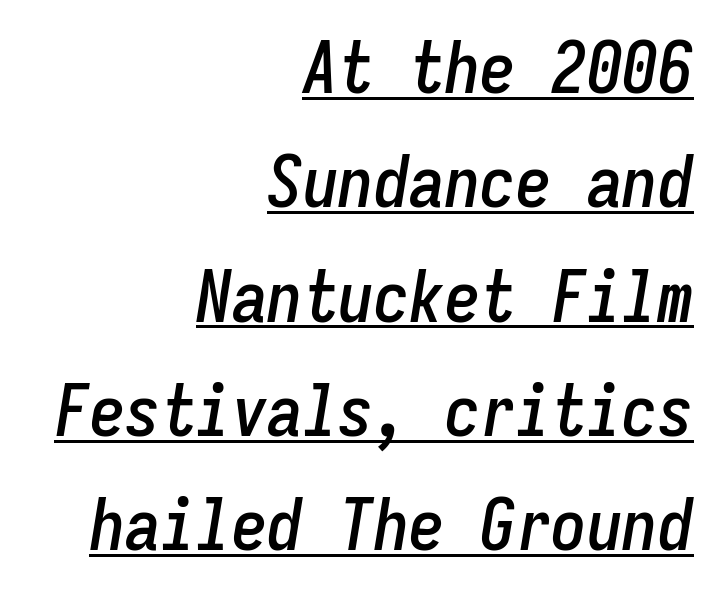
{"italic": "yes", "lean": "right", "slant_degrees": 9, "width": "condensed", "stroke_contrast": "low", "x_height": "medium", "monospaced": "yes", "underline": "yes", "align": "right", "line_spacing": "normal", "line_spacing_ratio": 1.61, "letter_spacing": "normal", "letter_spacing_em": 0.0, "glyph_px": 71}
